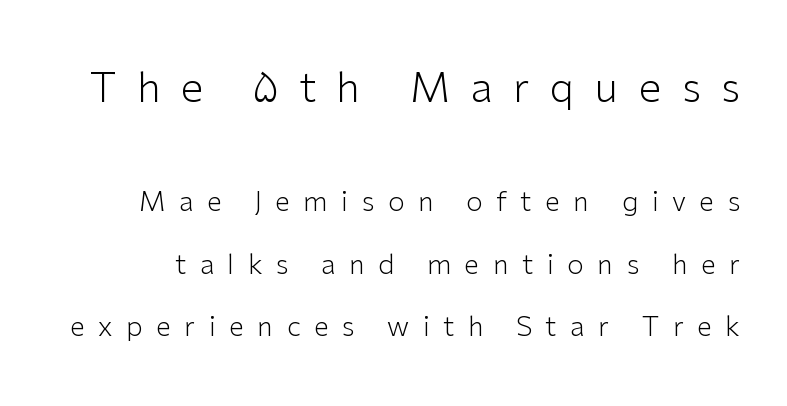
The image shows 41 px light sans-serif type, upright; set loose line spacing (2.32x), unusually wide letter spacing (+0.5 em), not underlined; the first (top) block is 1.52x larger; low stroke contrast and a medium x-height.
